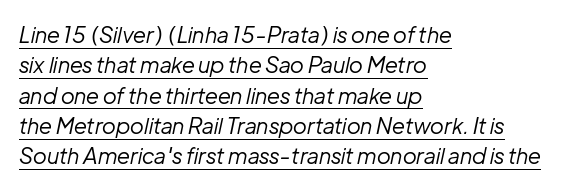
Each new line begins a customary step beneath the previous one. The horizontal fit of the characters is conventional and even. Quick note: italic. Compared with a typical body face, this is equally light or lighter still. Is the block centered? No — it sits flush against the left margin.
